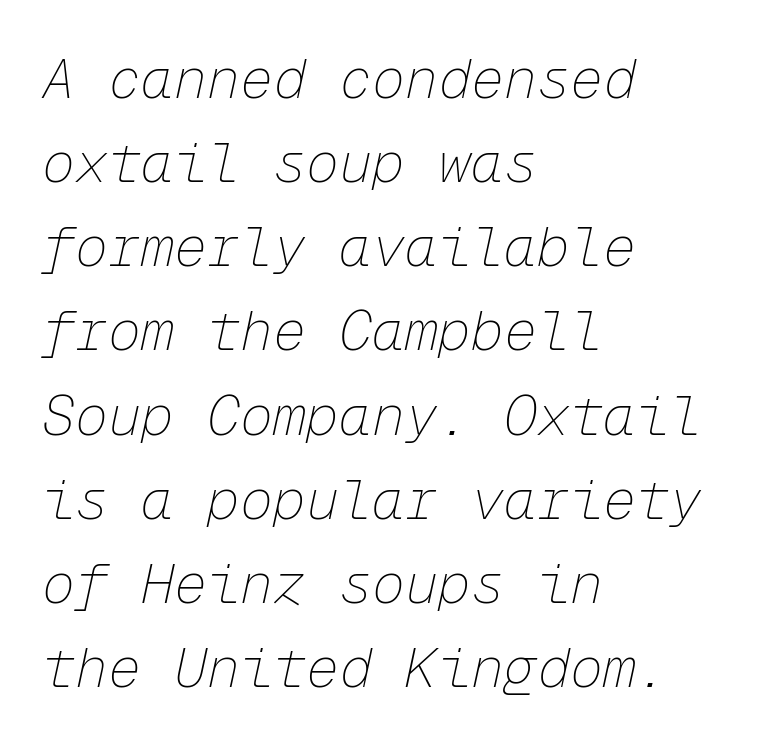
{"italic": "yes", "lean": "right", "slant_degrees": 12, "bold": "no", "weight": "thin", "width": "normal", "stroke_contrast": "low", "x_height": "medium", "monospaced": "yes", "underline": "no", "align": "left", "line_spacing": "normal", "line_spacing_ratio": 1.53, "letter_spacing": "normal", "letter_spacing_em": 0.0, "glyph_px": 55}
